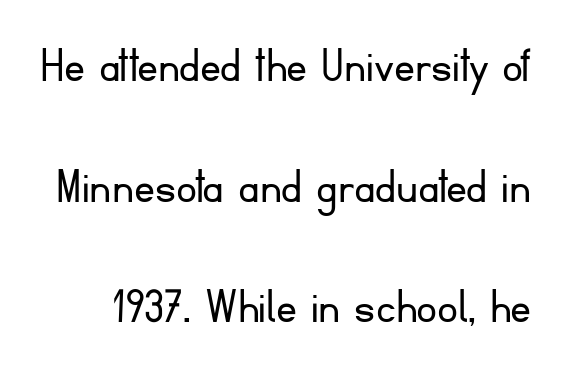
Q: Is the text bold? A: No.
Q: Is the text italic (slanted)? A: No, it is upright.
Q: Is the typeface a serif or a sans-serif typeface? A: Sans-serif.
Q: Is the text underlined? A: No.
Q: Is the spacing between letters normal or unusually wide? A: Normal.
Q: Is the spacing between lines tight, normal or loose? A: Loose.
Q: Width (condensed, normal, or wide)? A: Normal.
Q: Stroke contrast? A: Low.
Q: x-height? A: Small.
Q: Monospaced? A: No.
